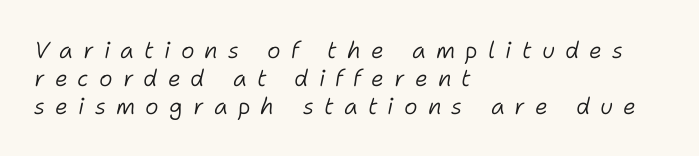
Underline: absent. Weight: regular or lighter. The paragraph has a hard left edge and a soft right edge. There's an unmistakable incline to the writing here.
